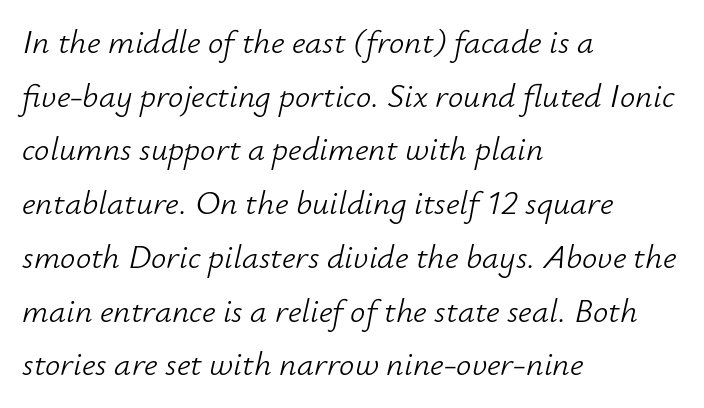
Underline: absent. Compared with a centered layout, this one pins lines to the left instead. Tracking here is standard; glyphs follow each other at the usual distance. This block has exactly the height ordinary leading produces.
